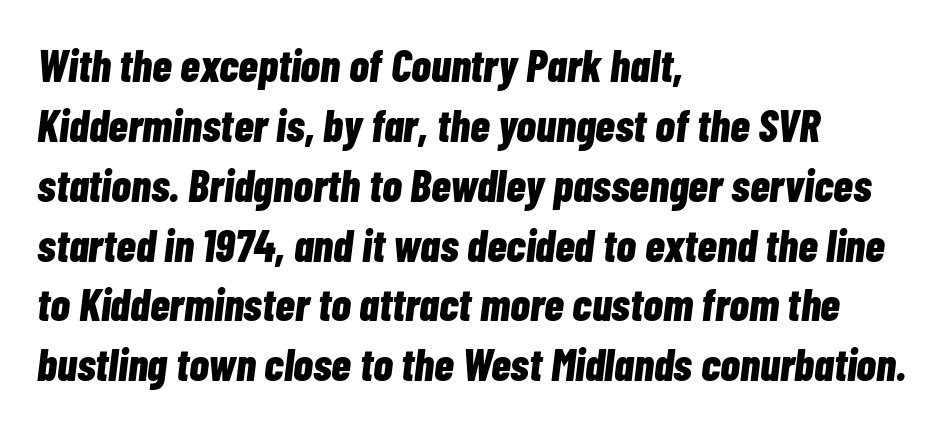
{"italic": "yes", "lean": "right", "slant_degrees": 7, "bold": "yes", "weight": "bold", "width": "condensed", "stroke_contrast": "low", "x_height": "medium", "monospaced": "no", "underline": "no", "align": "left", "line_spacing": "normal", "line_spacing_ratio": 1.33, "letter_spacing": "normal", "letter_spacing_em": 0.0, "glyph_px": 45}
